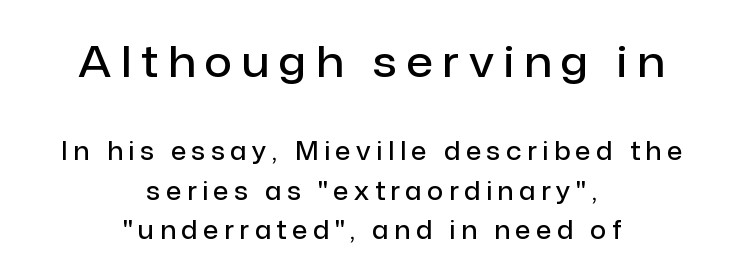
The image shows 43 px semibold sans-serif type, upright; set centered, normal line spacing (1.58x), unusually wide letter spacing (+0.23 em), not underlined; the first (top) block is 1.72x larger; low stroke contrast and a medium x-height.
